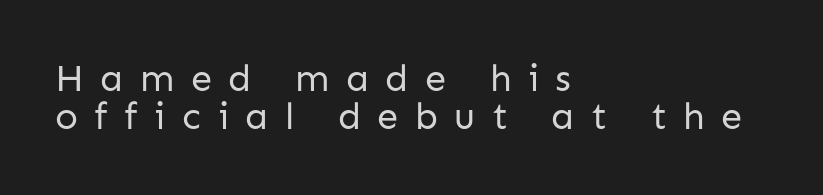
{"serif": "no", "italic": "no", "bold": "no", "weight": "regular", "width": "normal", "stroke_contrast": "low", "x_height": "medium", "monospaced": "no", "underline": "no", "align": "left", "line_spacing": "tight", "line_spacing_ratio": 1.0, "letter_spacing": "wide", "letter_spacing_em": 0.43, "glyph_px": 38}
